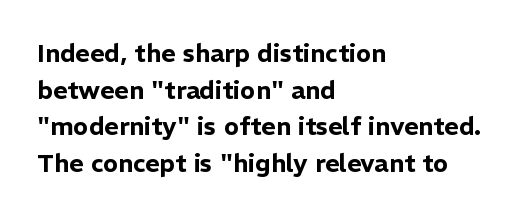
Q: Is the text italic (slanted)? A: No, it is upright.
Q: Is the text underlined? A: No.
Q: How is the paragraph aligned? A: Left-aligned.
Q: Is the spacing between letters normal or unusually wide? A: Normal.
Q: Is the spacing between lines tight, normal or loose? A: Normal.
